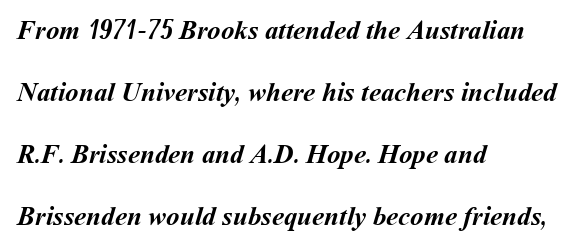
Q: Is the text bold? A: Yes.
Q: Is the text underlined? A: No.
Q: How is the paragraph aligned? A: Left-aligned.
Q: Is the spacing between letters normal or unusually wide? A: Normal.
Q: Is the spacing between lines tight, normal or loose? A: Loose.
